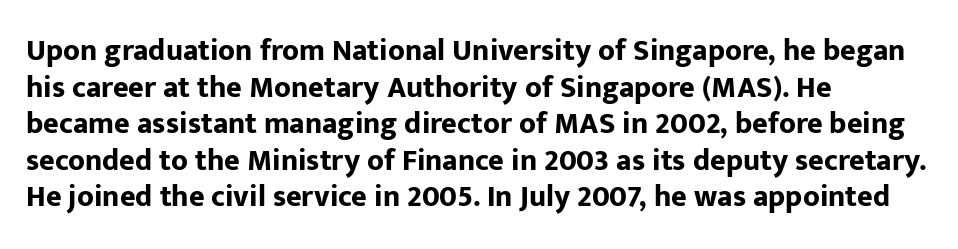
Varying glyph widths throughout — classic text-font behaviour. A classic flush-left, rag-right setting is used for this passage. You could call the tracking neutral — neither tight nor loose. The passage shown is not underscored anywhere.
